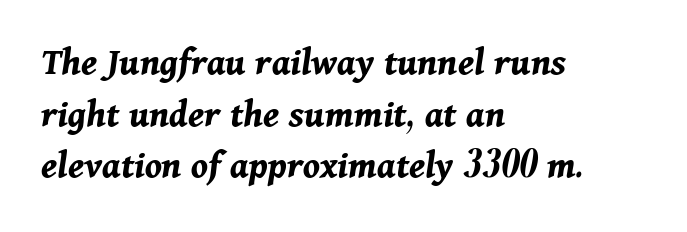
The image shows 40 px bold type, italic (leaning right); set left-aligned, normal line spacing (1.29x), normal letter spacing, not underlined; medium stroke contrast and a medium x-height.
